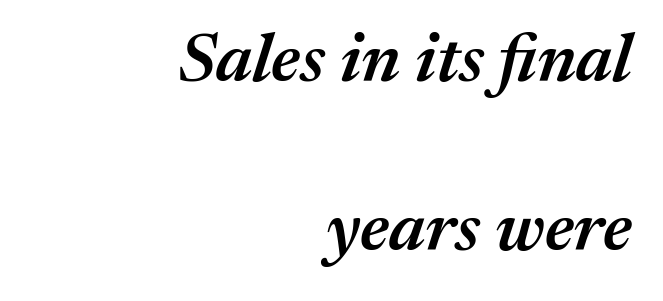
The image shows 68 px semibold type, italic (leaning right); set right-aligned, loose line spacing (2.49x), normal letter spacing, not underlined; medium stroke contrast and a medium x-height.
